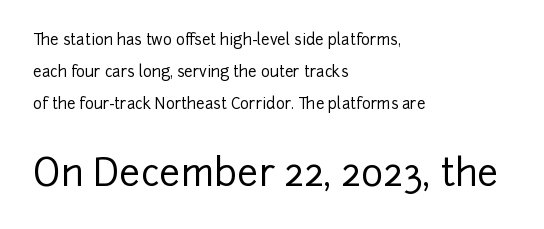
The glyphs are unaccompanied by any horizontal stroke below them. Leading is clearly above the norm, producing a sparse column. Tracking value appears to be zero — textbook default spacing. A roman cut, with each character standing at attention. The compositor pushed each line to the left boundary.
